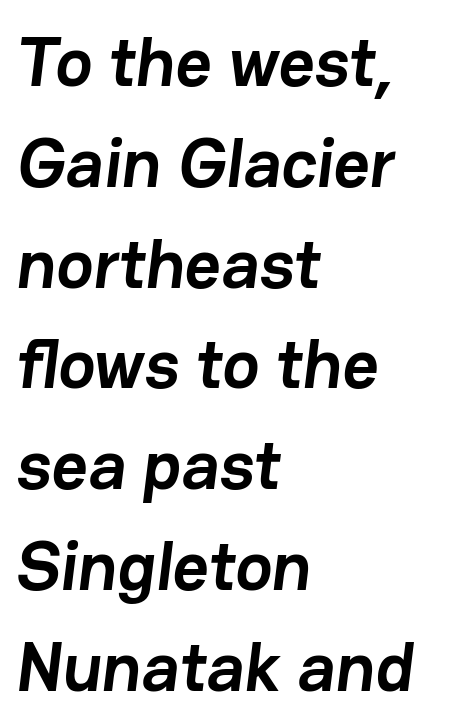
The image shows 70 px semibold sans-serif type; set left-aligned, normal line spacing (1.44x), normal letter spacing, not underlined; low stroke contrast and a medium x-height.
